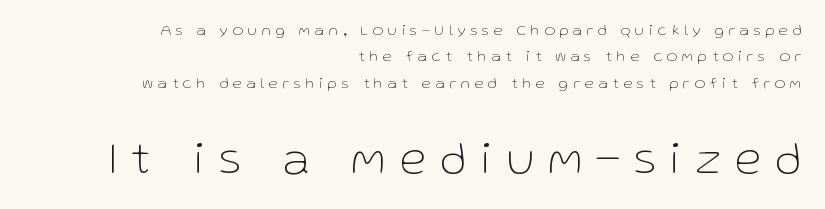
In terms of posture, this sample is upright. Weight: in the light-to-regular range. A typesetter would call this proportional, since set widths differ per character. Note: no serifs on the glyphs. Leading matches the norm, producing a regular column.
